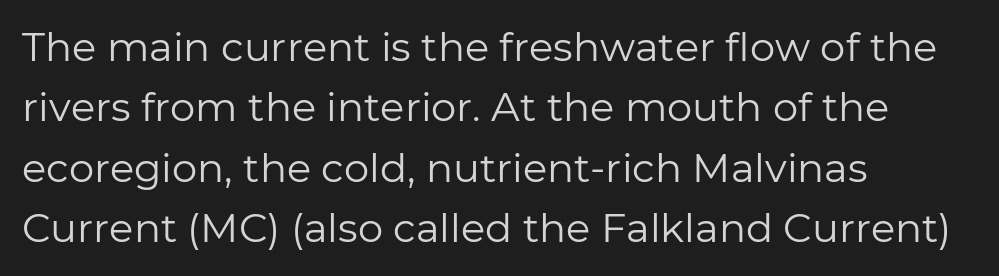
Compared with a centered layout, this one pins lines to the left instead. The glyphs in this specimen are sans serif. Plain, unruled lines of type. How are the letters spaced? Ordinarily, with no added tracking. Do the characters align in a grid? No, the font is proportional. The letters look calm and open, with moderate or lighter stems.
